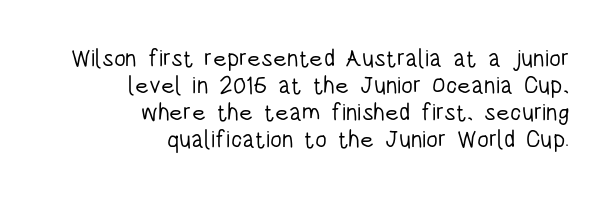
This is not heavy type; no bold has been used. Does the copy run flush right? Yes — the right margin is perfectly even. Underlining? Definitely not there. A typesetter would mark this as roman, not italic. Closely set lines give the paragraph a compact silhouette. The tracking reads as untouched default to a designer's eye.
